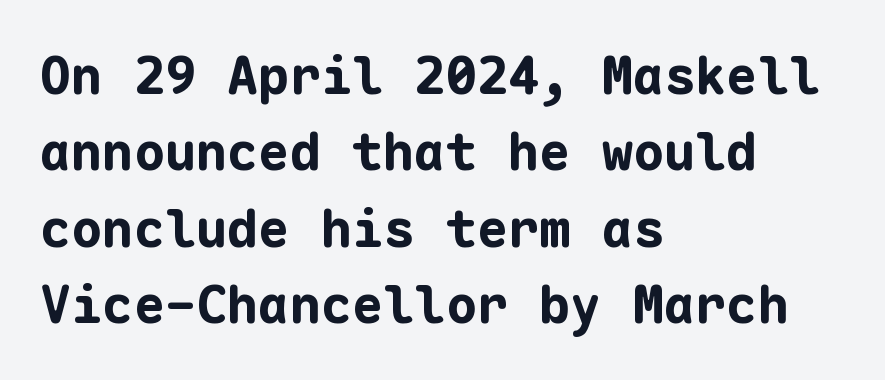
{"serif": "no", "italic": "no", "bold": "yes", "weight": "bold", "width": "normal", "stroke_contrast": "low", "x_height": "medium", "monospaced": "yes", "underline": "no", "align": "left", "line_spacing": "normal", "line_spacing_ratio": 1.47, "letter_spacing": "normal", "letter_spacing_em": 0.0, "glyph_px": 52}
